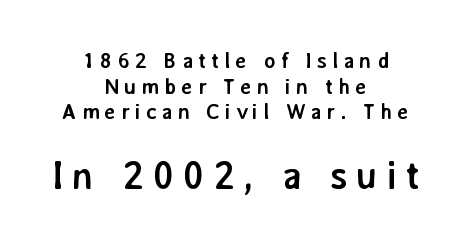
Q: Is the text bold? A: Yes.
Q: Is the text italic (slanted)? A: No, it is upright.
Q: Is the typeface a serif or a sans-serif typeface? A: Sans-serif.
Q: Is the text underlined? A: No.
Q: How is the paragraph aligned? A: Centered.
Q: Is the spacing between letters normal or unusually wide? A: Unusually wide.
Q: Which block of text is set in a larger size, the first (top) or the second (bottom)? A: The second (bottom) one.
Q: Width (condensed, normal, or wide)? A: Normal.
Q: Stroke contrast? A: Low.
Q: x-height? A: Medium.
Q: Monospaced? A: No.
